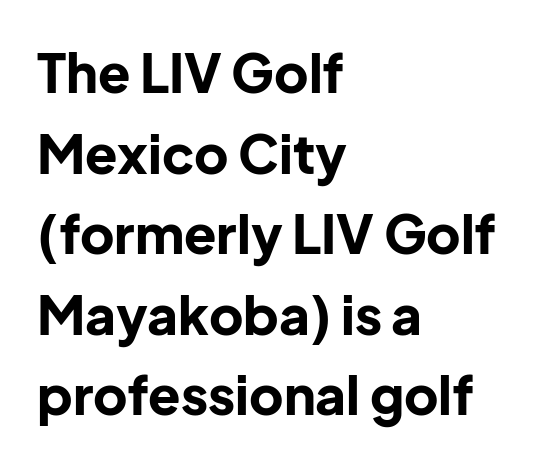
Weight: bold. Varying glyph widths throughout — classic text-font behaviour. Compared with typical paragraphs, the rows here are spaced about the same. Check the space under the baseline: it is left empty.
